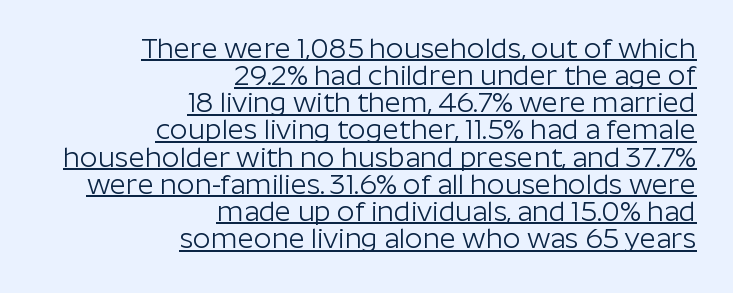
Notice how a bar underscores the lettering throughout. A light-to-regular cut is what we see here. The rendering keeps characters at their native spacing. Interline gaps are noticeably narrow in this sample. The rag falls on the left side of this text block.
